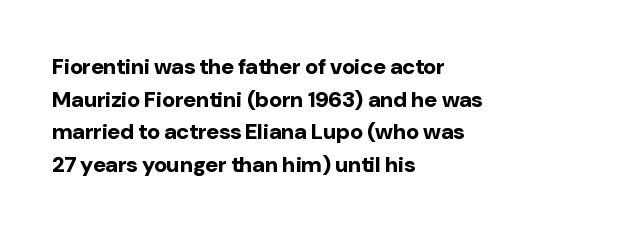
Q: Is the text bold? A: Yes.
Q: Is the text italic (slanted)? A: No, it is upright.
Q: Is the text underlined? A: No.
Q: How is the paragraph aligned? A: Left-aligned.
Q: Is the spacing between letters normal or unusually wide? A: Normal.
Q: Is the spacing between lines tight, normal or loose? A: Normal.
